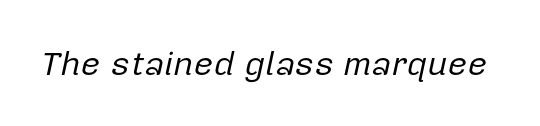
{"italic": "yes", "lean": "right", "slant_degrees": 12, "bold": "no", "weight": "regular", "width": "normal", "stroke_contrast": "low", "x_height": "medium", "monospaced": "no", "underline": "no", "letter_spacing": "normal", "letter_spacing_em": 0.0, "glyph_px": 34}
